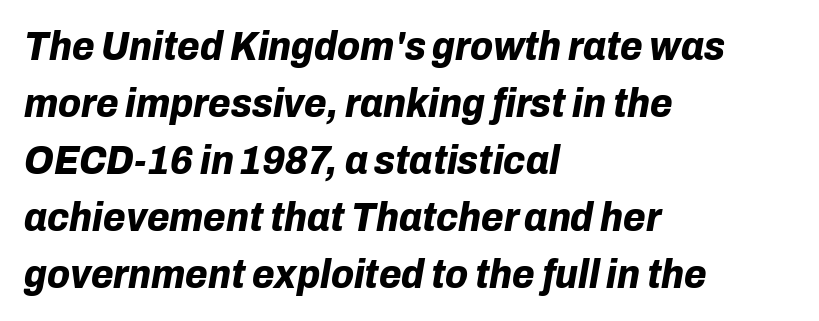
{"italic": "yes", "lean": "right", "slant_degrees": 10, "bold": "yes", "weight": "bold", "width": "normal", "stroke_contrast": "low", "x_height": "medium", "monospaced": "no", "underline": "no", "align": "left", "line_spacing": "normal", "line_spacing_ratio": 1.39, "letter_spacing": "normal", "letter_spacing_em": 0.0, "glyph_px": 41}
